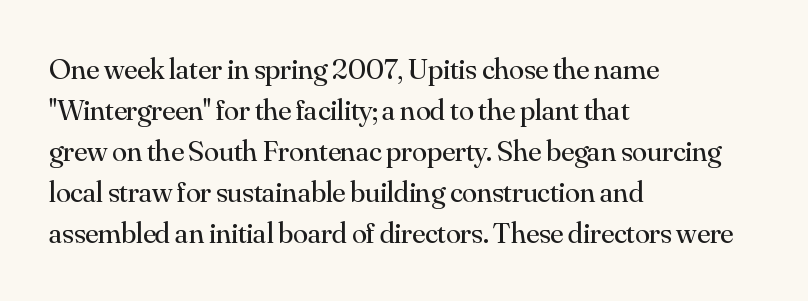
{"serif": "yes", "italic": "no", "bold": "no", "weight": "regular", "width": "normal", "stroke_contrast": "medium", "x_height": "small", "monospaced": "no", "underline": "no", "align": "left", "line_spacing": "normal", "line_spacing_ratio": 1.37, "letter_spacing": "normal", "letter_spacing_em": 0.0, "glyph_px": 30}
